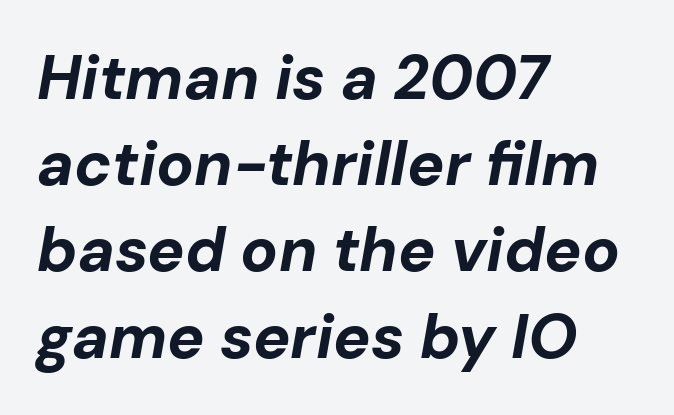
No word sits above an underline. In terms of posture, this sample is oblique. Looks like regular typesetting: each glyph gets only the width it needs. In terms of weight, the rendering is a true, heavy bold. Observe the ordinary spacing: letters are neighbours, not strangers. What's the leading like? Ordinary, nothing unusual.
